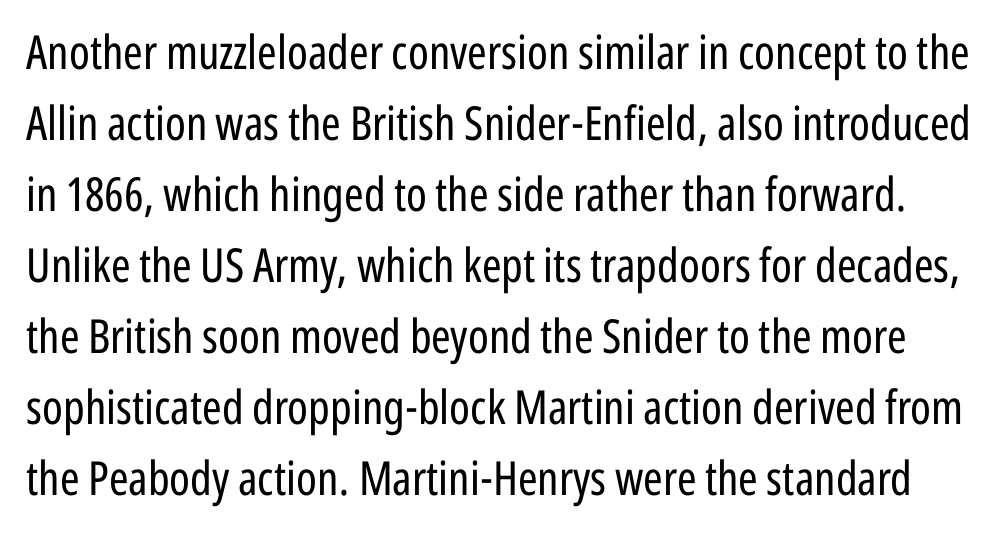
{"serif": "no", "italic": "no", "bold": "no", "weight": "regular", "width": "condensed", "stroke_contrast": "low", "x_height": "medium", "monospaced": "no", "underline": "no", "line_spacing": "normal", "line_spacing_ratio": 1.51, "letter_spacing": "normal", "letter_spacing_em": 0.0, "glyph_px": 47}
